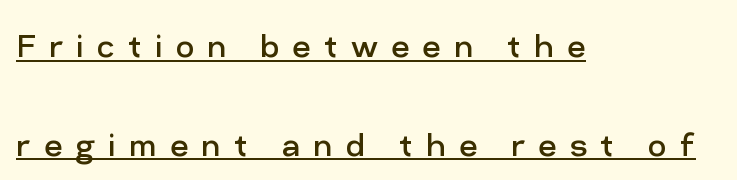
{"serif": "no", "italic": "no", "bold": "no", "weight": "regular", "width": "normal", "stroke_contrast": "low", "x_height": "medium", "monospaced": "no", "underline": "yes", "align": "left", "line_spacing": "loose", "line_spacing_ratio": 2.47, "letter_spacing": "wide", "letter_spacing_em": 0.33, "glyph_px": 40}
